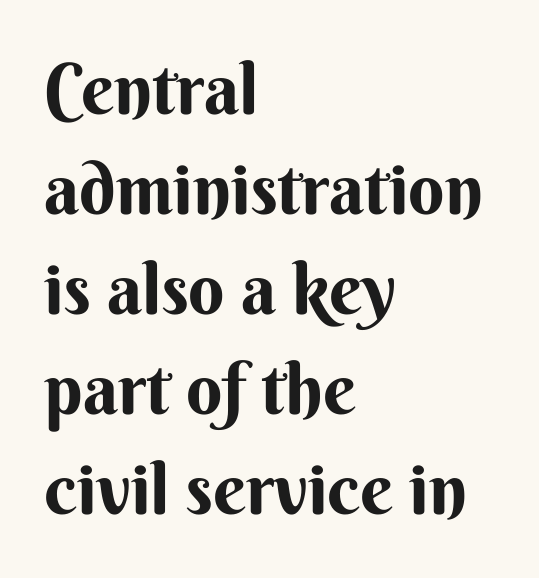
The image shows 71 px sans-serif type, upright; set left-aligned, normal line spacing (1.41x), normal letter spacing, not underlined; medium stroke contrast and a small x-height.
